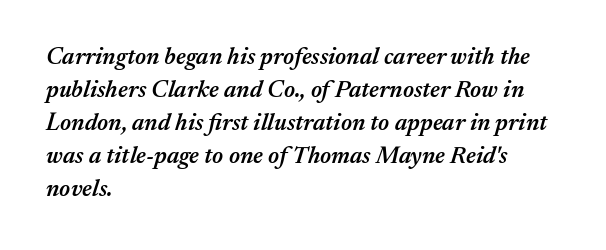
Q: Is the text bold? A: Semi-bold.
Q: Is the text italic (slanted)? A: Yes, it leans right by about 17 degrees.
Q: Is the text underlined? A: No.
Q: How is the paragraph aligned? A: Left-aligned.
Q: Is the spacing between letters normal or unusually wide? A: Normal.
Q: Is the spacing between lines tight, normal or loose? A: Normal.
